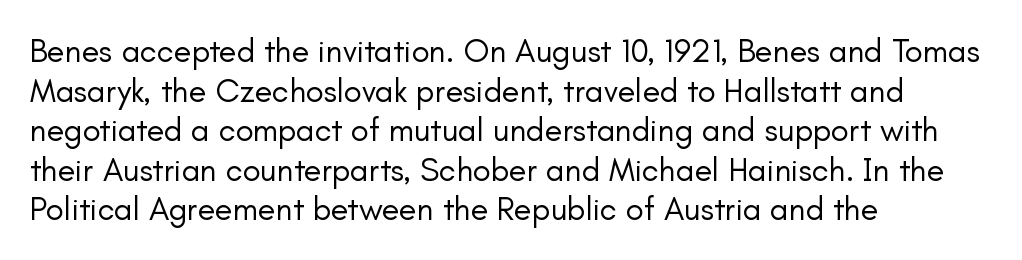
Q: Is the text bold? A: No.
Q: Is the text italic (slanted)? A: No, it is upright.
Q: Is the typeface a serif or a sans-serif typeface? A: Sans-serif.
Q: Is the text underlined? A: No.
Q: How is the paragraph aligned? A: Left-aligned.
Q: Is the spacing between letters normal or unusually wide? A: Normal.
Q: Width (condensed, normal, or wide)? A: Normal.
Q: Stroke contrast? A: Low.
Q: x-height? A: Small.
Q: Monospaced? A: No.
